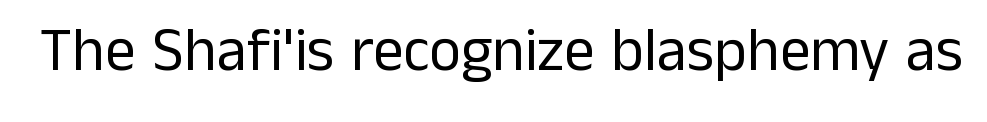
Spacing between characters is what you'd get straight out of the box. Nothing sits at the stroke ends, so this counts as sans-serif. Ascenders rise straight up at ninety degrees. The passage shown is not underscored anywhere. Summary of weight: not heavy and not bold. Proportional: the letters do not fall into vertical columns.
